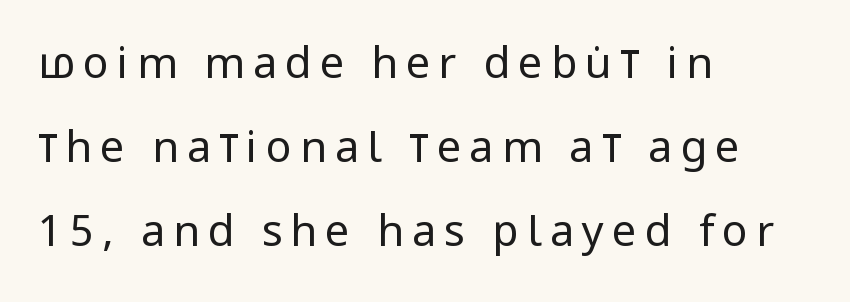
Q: Is the text bold? A: No.
Q: Is the text italic (slanted)? A: No, it is upright.
Q: Is the typeface a serif or a sans-serif typeface? A: Sans-serif.
Q: Is the text underlined? A: No.
Q: How is the paragraph aligned? A: Left-aligned.
Q: Is the spacing between lines tight, normal or loose? A: Loose.
Q: Width (condensed, normal, or wide)? A: Condensed.
Q: Stroke contrast? A: Low.
Q: x-height? A: Large.
Q: Monospaced? A: No.
